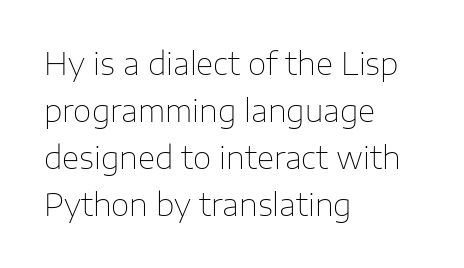
{"serif": "no", "italic": "no", "bold": "no", "weight": "thin", "width": "normal", "stroke_contrast": "low", "x_height": "medium", "monospaced": "no", "underline": "no", "align": "left", "line_spacing": "normal", "line_spacing_ratio": 1.57, "letter_spacing": "normal", "letter_spacing_em": 0.0, "glyph_px": 30}
